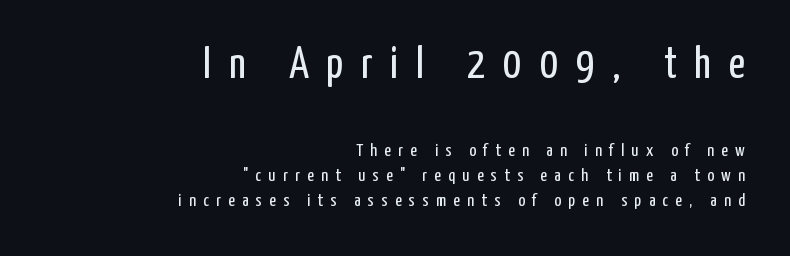
{"serif": "no", "italic": "no", "bold": "no", "weight": "regular", "width": "condensed", "stroke_contrast": "low", "x_height": "medium", "monospaced": "no", "underline": "no", "align": "right", "line_spacing": "normal", "line_spacing_ratio": 1.4, "letter_spacing": "wide", "letter_spacing_em": 0.41, "larger_block": "first", "size_ratio": 2.44, "glyph_px": 44}
